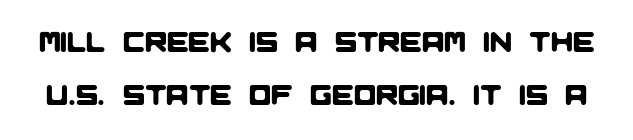
Letters rest on an invisible, unmarked baseline. The passage shown is typed in a proportional face where columns would drift. Unlike a traditional serif, this face leaves its strokes unadorned. The passage shown has conventional tracking throughout.
